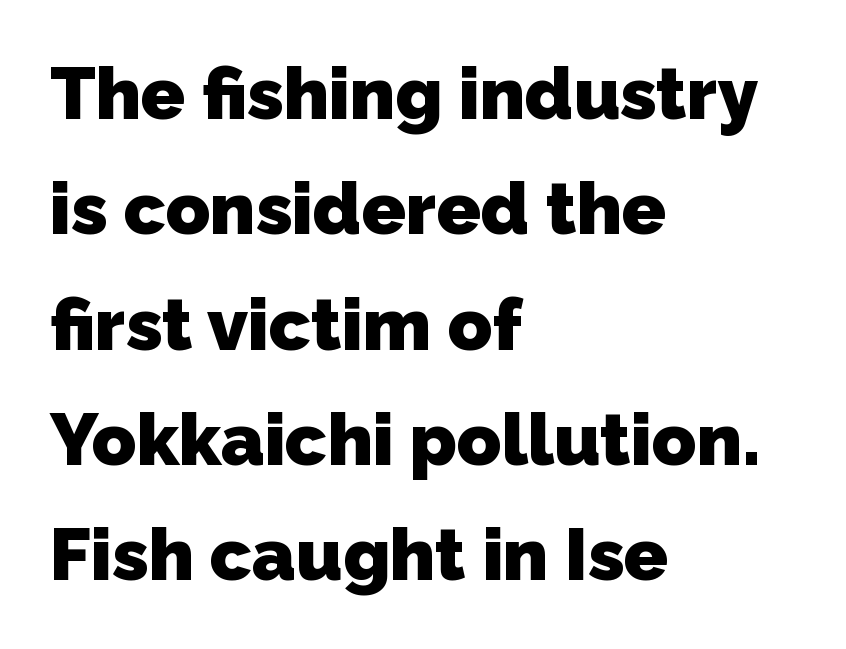
The image shows 73 px heavy sans-serif type; set left-aligned, normal line spacing (1.58x), normal letter spacing, not underlined; low stroke contrast and a medium x-height.
